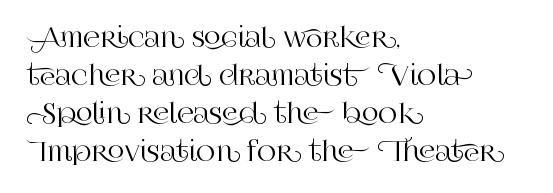
The image shows 26 px text type, upright; set left-aligned, normal line spacing (1.46x), normal letter spacing, not underlined.
